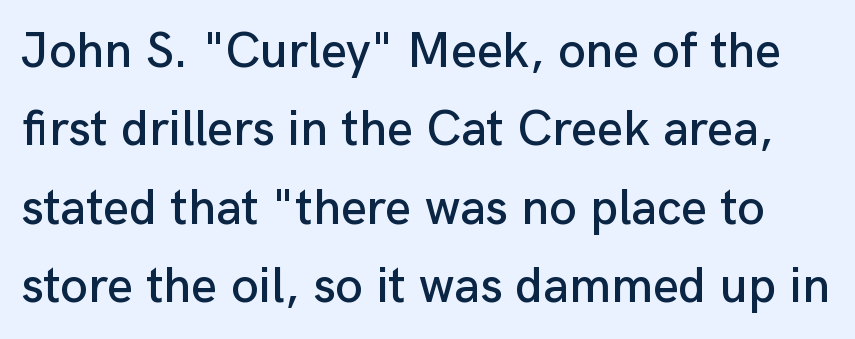
The specimen omits any rule beneath the text block's lines. Check where the strokes stop: nothing finishes them off — pure sans. Leading: standard. Unlike italic type, these characters show no tilt at all. Default kerning and tracking; the words read as compact shapes. The passage shown is typed in a proportional face where columns would drift.
